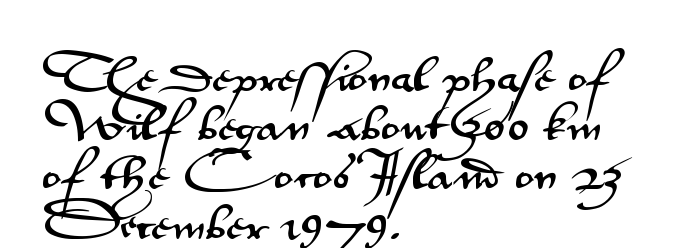
Regarding serifs, this sample does without them. A bare baseline throughout the passage. This sample uses plain, unmodified letter spacing. Is the block centered? No — it sits flush against the left margin. Is this a fixed-width face? No — the glyphs have proportional, varying widths.
